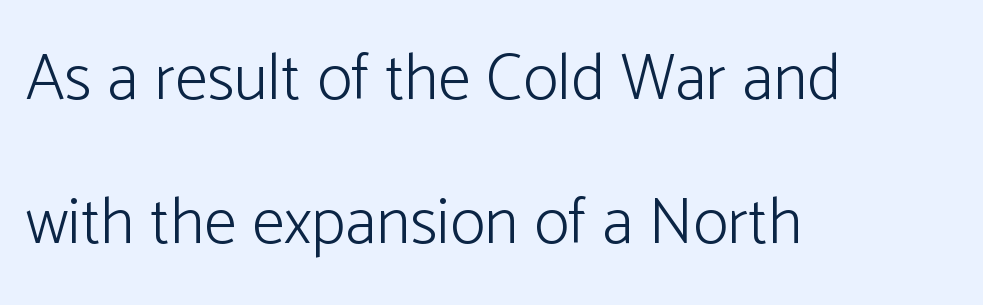
Q: Is the text bold? A: No.
Q: Is the text italic (slanted)? A: No, it is upright.
Q: Is the typeface a serif or a sans-serif typeface? A: Sans-serif.
Q: Is the text underlined? A: No.
Q: How is the paragraph aligned? A: Left-aligned.
Q: Is the spacing between letters normal or unusually wide? A: Normal.
Q: Is the spacing between lines tight, normal or loose? A: Loose.
Q: Width (condensed, normal, or wide)? A: Normal.
Q: Stroke contrast? A: Low.
Q: x-height? A: Medium.
Q: Monospaced? A: No.
